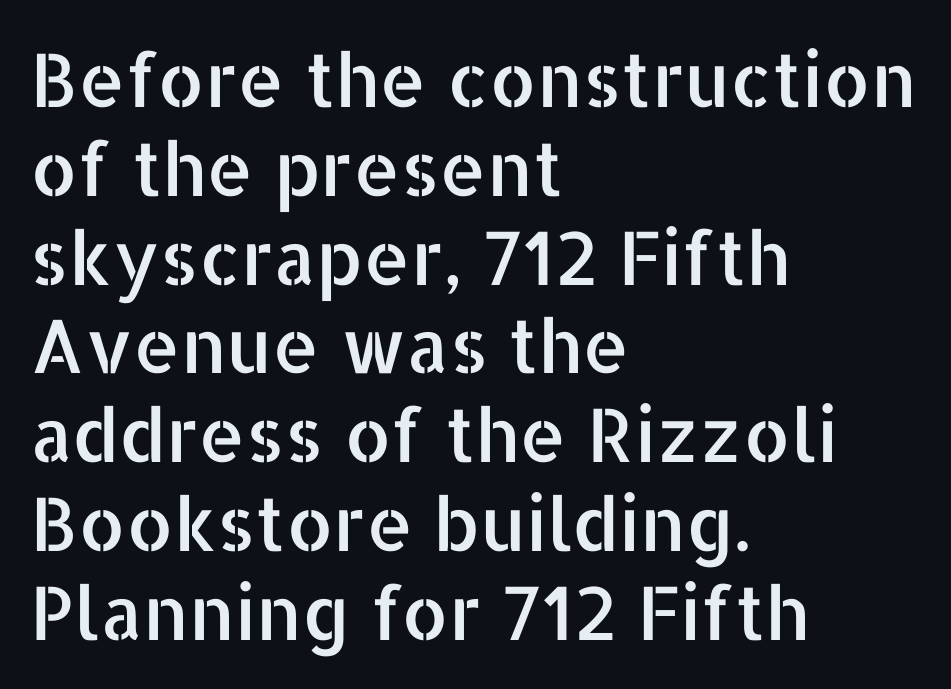
The image shows 74 px sans-serif type, upright; set left-aligned, line spacing 1.2x, normal letter spacing, not underlined; low stroke contrast and a medium x-height.
